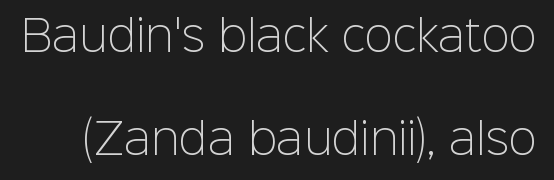
The image shows 42 px light sans-serif type, upright; set loose line spacing (2.45x), normal letter spacing, not underlined; low stroke contrast and a medium x-height.
